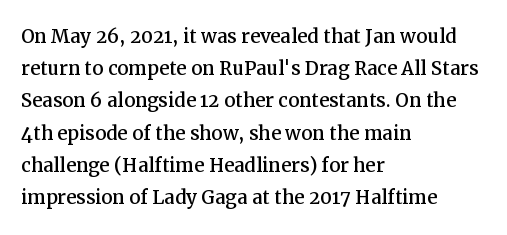
No italicization has been applied; the sample stays upright. This sample uses plain, unmodified letter spacing. Decoration check: the copy has no underline. The typesetter chose a ragged-right arrangement here. Interline gaps are of average width in this sample.
